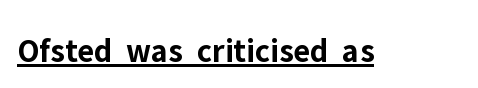
Plenty of ink on the page — the face is bold. Looks like regular typesetting: each glyph gets only the width it needs. Standard letterfit; no display-style spreading of the glyphs. Ordinary non-slanted type is in use. Underlining? Definitely there. The designer went with a sans here, leaving each stem footless.
